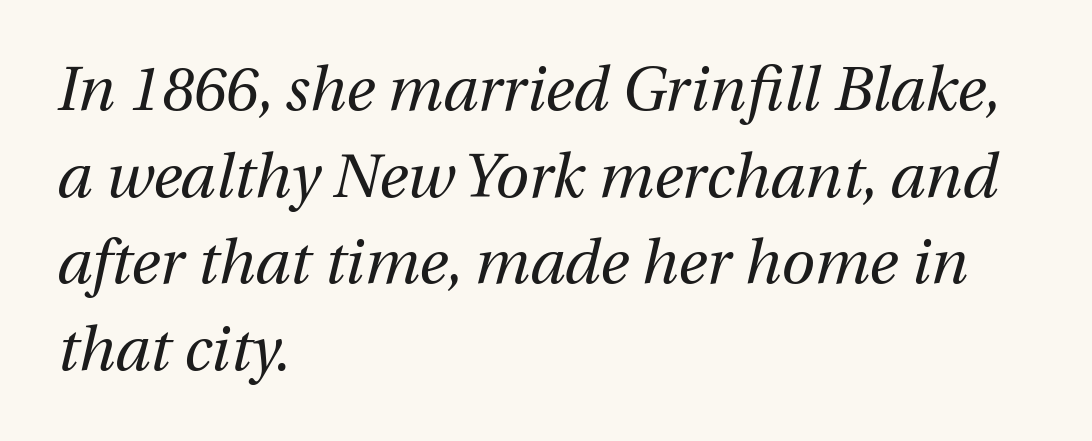
Between one letter and the next there's only the usual sliver of space. Honestly, the row spacing looks completely unremarkable. The string is rendered with underlining switched off. Observe the lean: these are italic letterforms. Think of a printed novel: that variable character pitch is what you see here. Nothing heavy about these letters — not bold at all.
